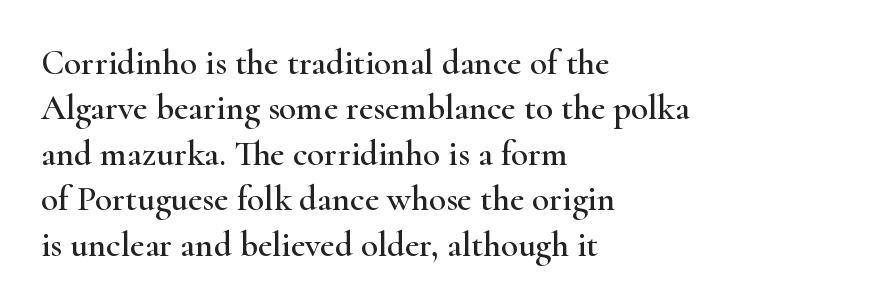
The image shows 35 px wide serif type, upright; set left-aligned, normal line spacing (1.3x), normal letter spacing, not underlined; high stroke contrast and a small x-height.
